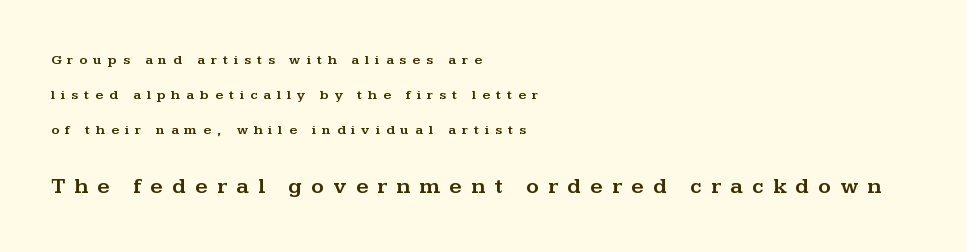
Q: Is the text italic (slanted)? A: No, it is upright.
Q: Is the text underlined? A: No.
Q: How is the paragraph aligned? A: Left-aligned.
Q: Is the spacing between letters normal or unusually wide? A: Unusually wide.
Q: Is the spacing between lines tight, normal or loose? A: Loose.
Q: Which block of text is set in a larger size, the first (top) or the second (bottom)? A: The second (bottom) one.
